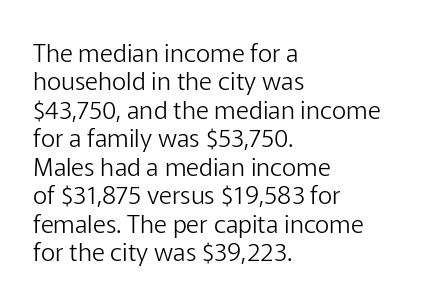
The image shows 25 px text type, upright; set left-aligned, tight line spacing (1.14x), normal letter spacing, not underlined.
